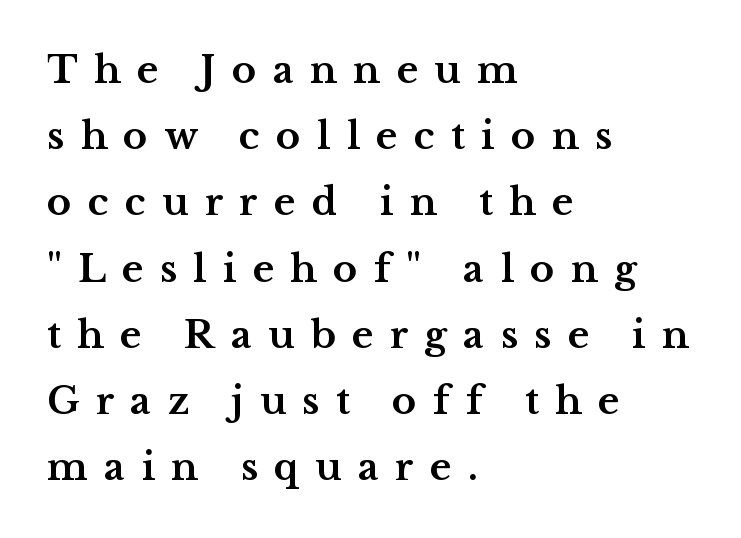
Q: Is the text bold? A: Yes.
Q: Is the text italic (slanted)? A: No, it is upright.
Q: Is the typeface a serif or a sans-serif typeface? A: Serif.
Q: Is the text underlined? A: No.
Q: How is the paragraph aligned? A: Left-aligned.
Q: Is the spacing between letters normal or unusually wide? A: Unusually wide.
Q: Width (condensed, normal, or wide)? A: Wide.
Q: Stroke contrast? A: Medium.
Q: x-height? A: Medium.
Q: Monospaced? A: No.
